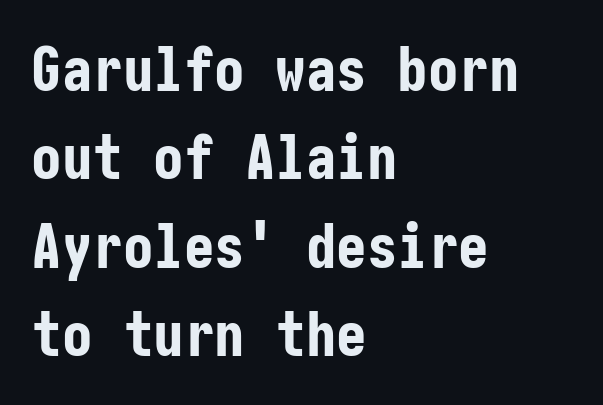
{"serif": "no", "italic": "no", "bold": "yes", "weight": "bold", "width": "condensed", "stroke_contrast": "low", "x_height": "medium", "underline": "no", "align": "left", "line_spacing": "normal", "line_spacing_ratio": 1.45, "letter_spacing": "normal", "letter_spacing_em": 0.0, "glyph_px": 61}
